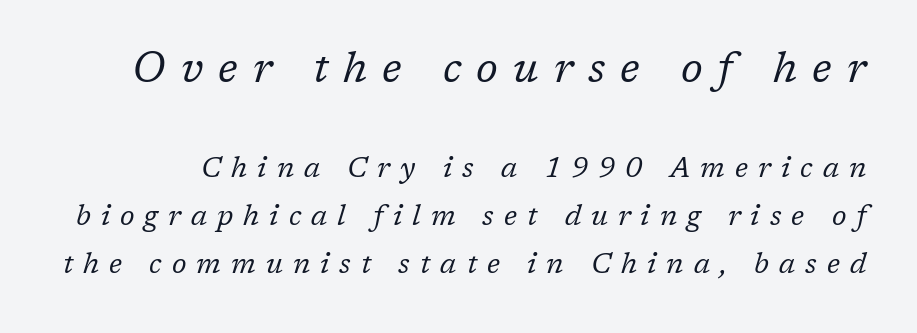
{"serif": "yes", "italic": "yes", "lean": "right", "slant_degrees": 17, "bold": "no", "weight": "regular", "width": "normal", "stroke_contrast": "low", "x_height": "medium", "monospaced": "no", "underline": "no", "line_spacing_ratio": 1.71, "letter_spacing": "wide", "letter_spacing_em": 0.36, "larger_block": "first", "size_ratio": 1.5, "glyph_px": 42}
